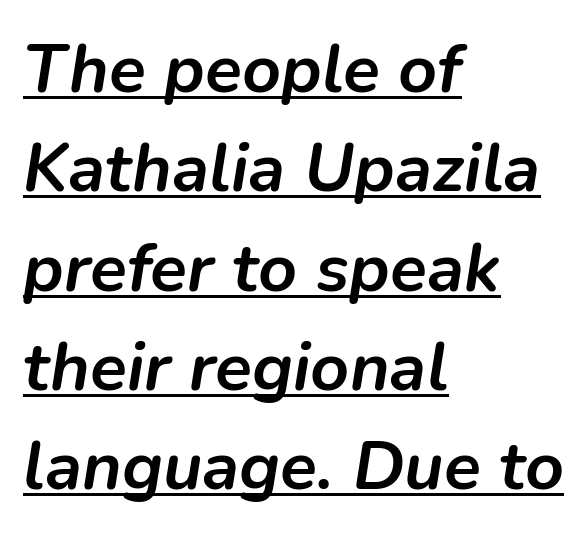
The image shows 68 px semibold type, italic (leaning right); set left-aligned, normal line spacing (1.46x), normal letter spacing, underlined; low stroke contrast and a medium x-height.
